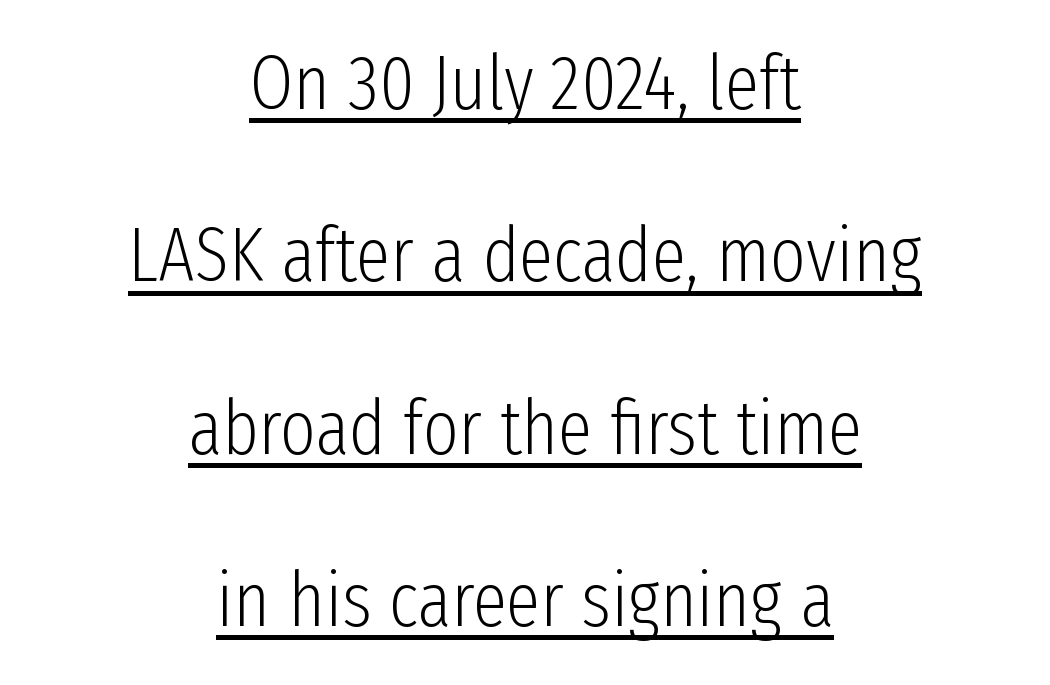
Q: Is the text bold? A: No.
Q: Is the text italic (slanted)? A: No, it is upright.
Q: Is the typeface a serif or a sans-serif typeface? A: Sans-serif.
Q: Is the text underlined? A: Yes.
Q: How is the paragraph aligned? A: Centered.
Q: Is the spacing between letters normal or unusually wide? A: Normal.
Q: Is the spacing between lines tight, normal or loose? A: Loose.
Q: Width (condensed, normal, or wide)? A: Condensed.
Q: Stroke contrast? A: Low.
Q: x-height? A: Medium.
Q: Monospaced? A: No.
